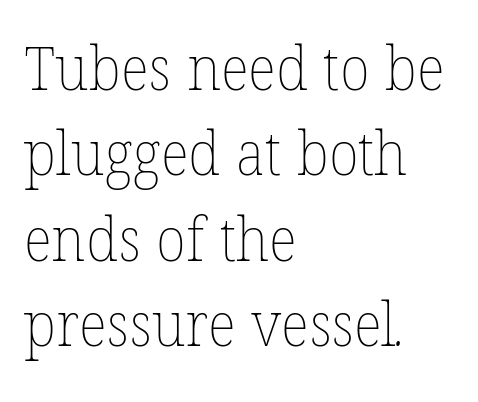
{"bold": "no", "weight": "thin", "width": "normal", "stroke_contrast": "low", "x_height": "medium", "monospaced": "no", "underline": "no", "align": "left", "line_spacing": "normal", "line_spacing_ratio": 1.4, "letter_spacing": "normal", "letter_spacing_em": 0.0, "glyph_px": 61}
